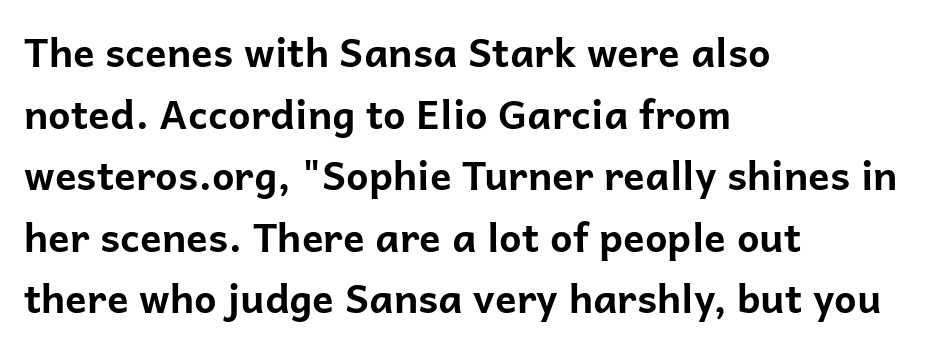
Q: Is the text bold? A: Yes.
Q: Is the text italic (slanted)? A: No, it is upright.
Q: Is the typeface a serif or a sans-serif typeface? A: Sans-serif.
Q: Is the text underlined? A: No.
Q: How is the paragraph aligned? A: Left-aligned.
Q: Is the spacing between letters normal or unusually wide? A: Normal.
Q: Is the spacing between lines tight, normal or loose? A: Normal.
Q: Width (condensed, normal, or wide)? A: Normal.
Q: Stroke contrast? A: Low.
Q: x-height? A: Medium.
Q: Monospaced? A: No.
